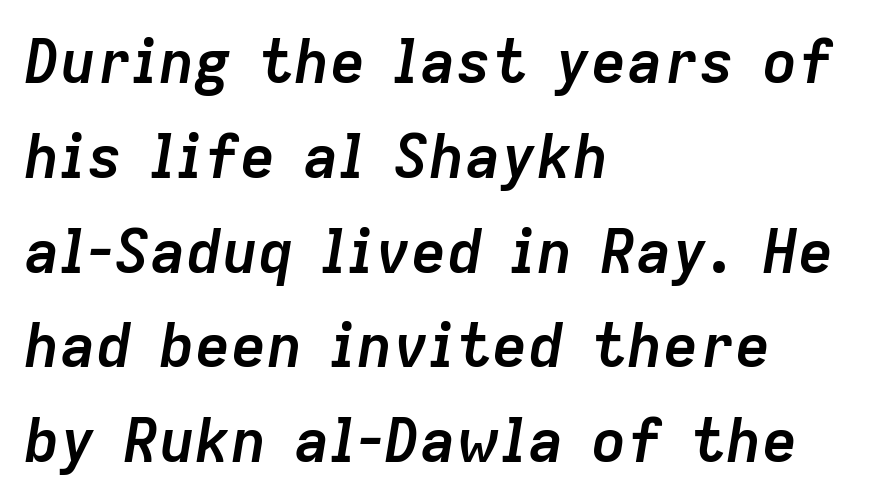
Q: Is the text bold? A: Yes.
Q: Is the text italic (slanted)? A: Yes, it leans right by about 9 degrees.
Q: Is the text underlined? A: No.
Q: How is the paragraph aligned? A: Left-aligned.
Q: Is the spacing between letters normal or unusually wide? A: Normal.
Q: Is the spacing between lines tight, normal or loose? A: Normal.
Q: Width (condensed, normal, or wide)? A: Normal.
Q: Stroke contrast? A: Low.
Q: x-height? A: Medium.
Q: Monospaced? A: No.
